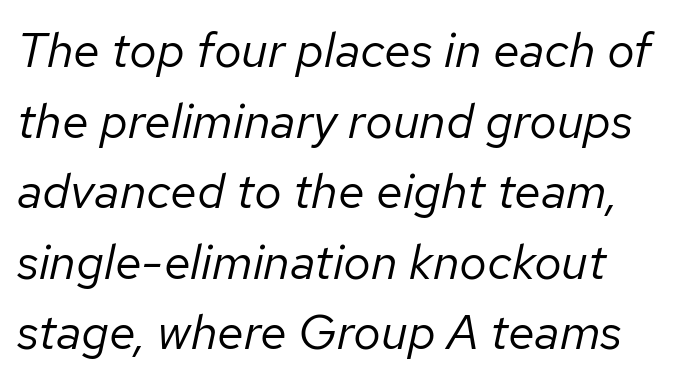
The image shows 49 px regular-weight type, italic (leaning right); set left-aligned, normal line spacing (1.44x), normal letter spacing, not underlined; low stroke contrast and a medium x-height.
